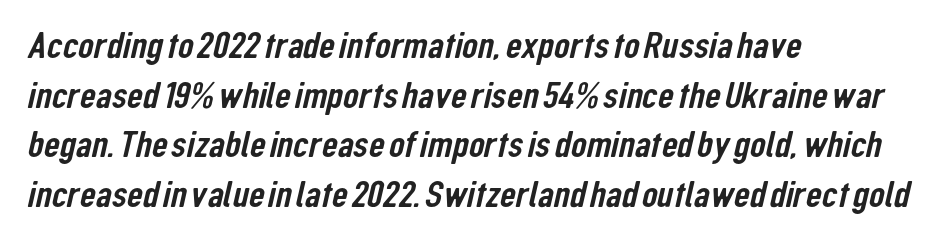
Q: Is the typeface a serif or a sans-serif typeface? A: Sans-serif.
Q: Is the text underlined? A: No.
Q: How is the paragraph aligned? A: Left-aligned.
Q: Is the spacing between letters normal or unusually wide? A: Normal.
Q: Is the spacing between lines tight, normal or loose? A: Normal.
Q: Width (condensed, normal, or wide)? A: Condensed.
Q: Stroke contrast? A: Low.
Q: x-height? A: Medium.
Q: Monospaced? A: No.
